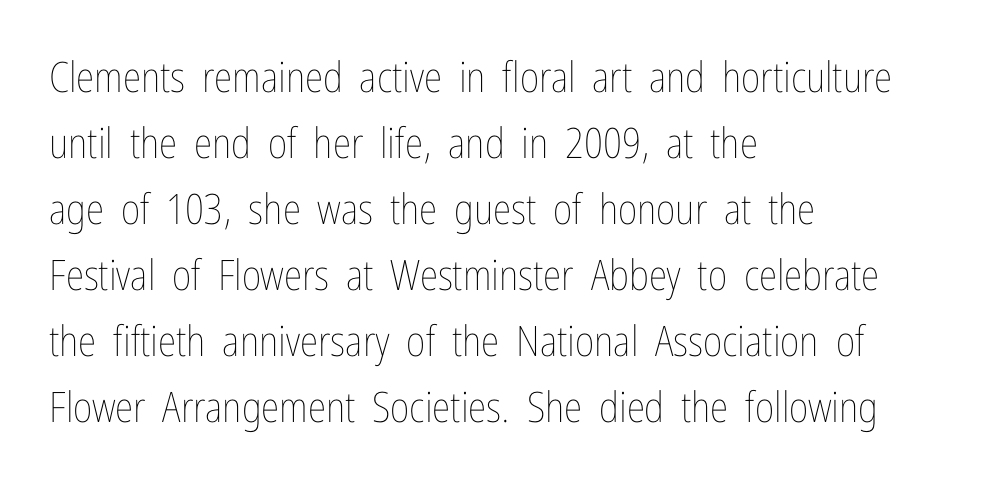
Here the designer chose a conventional face with non-uniform glyph widths. No extra ink here — the face is not bold. Any mark beneath the type? The region is blank. Typeset ragged right — the left edge is the straight one. Unlike italic type, these characters show no tilt at all. Quick note: interline space is typical.
